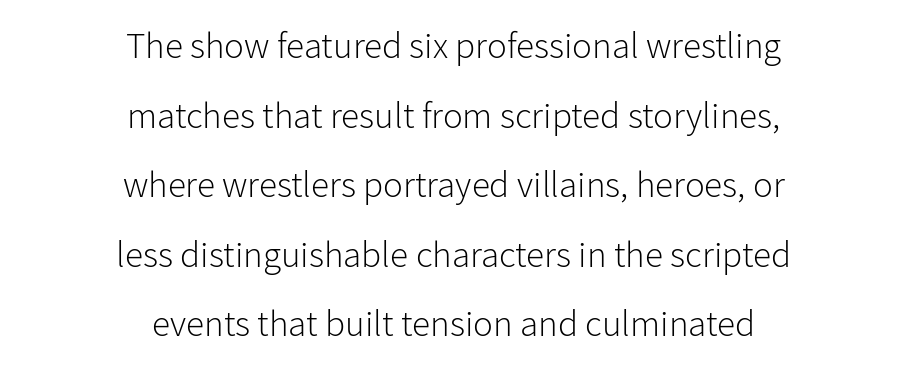
{"serif": "no", "italic": "no", "bold": "no", "weight": "light", "width": "normal", "stroke_contrast": "low", "x_height": "medium", "monospaced": "no", "underline": "no", "align": "center", "line_spacing_ratio": 1.88, "letter_spacing": "normal", "letter_spacing_em": 0.0, "glyph_px": 37}
